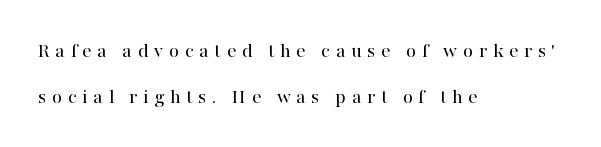
Q: Is the text bold? A: No.
Q: Is the text italic (slanted)? A: No, it is upright.
Q: Is the text underlined? A: No.
Q: How is the paragraph aligned? A: Left-aligned.
Q: Is the spacing between letters normal or unusually wide? A: Unusually wide.
Q: Is the spacing between lines tight, normal or loose? A: Loose.
